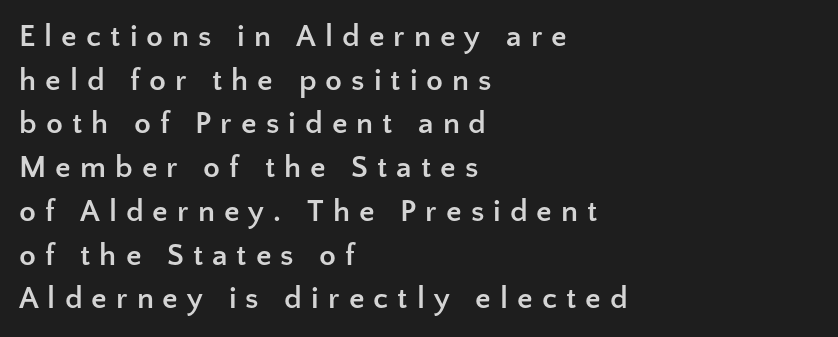
Q: Is the text bold? A: Yes.
Q: Is the text italic (slanted)? A: No, it is upright.
Q: Is the typeface a serif or a sans-serif typeface? A: Sans-serif.
Q: Is the text underlined? A: No.
Q: How is the paragraph aligned? A: Left-aligned.
Q: Is the spacing between letters normal or unusually wide? A: Unusually wide.
Q: Is the spacing between lines tight, normal or loose? A: Normal.
Q: Width (condensed, normal, or wide)? A: Normal.
Q: Stroke contrast? A: Low.
Q: x-height? A: Medium.
Q: Monospaced? A: No.
